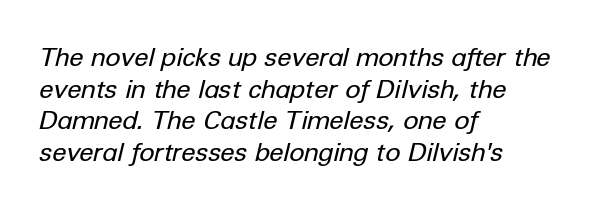
{"italic": "yes", "lean": "right", "slant_degrees": 12, "bold": "no", "underline": "no", "align": "left", "line_spacing_ratio": 1.22, "letter_spacing": "normal", "letter_spacing_em": 0.0, "glyph_px": 26}
